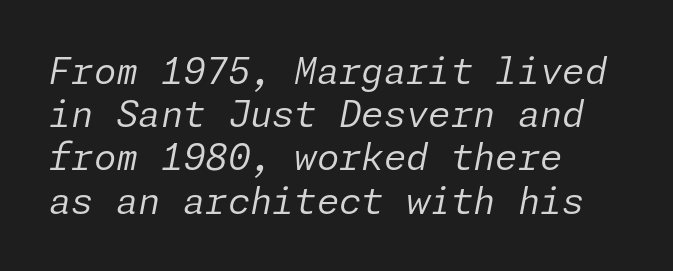
The text block is weighted toward the left margin, trailing off unevenly rightward. No heavy texture on the line: the type isn't bold. The string is rendered with underlining switched off. This rendering leaves character spacing at its baseline value.
